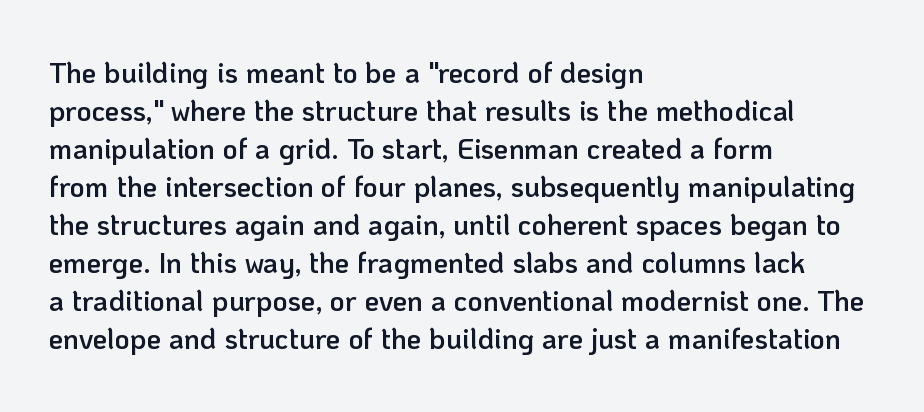
Reading down the column, the eye jumps a familiar distance to each next line. A typesetter would mark this as roman, not italic. If you drew a ruler down the left edge, every line would touch it. A sans-serif font was chosen for this passage. Honestly, the letter spacing is just normal — you wouldn't notice it. The gap between lines stays unmarked.
